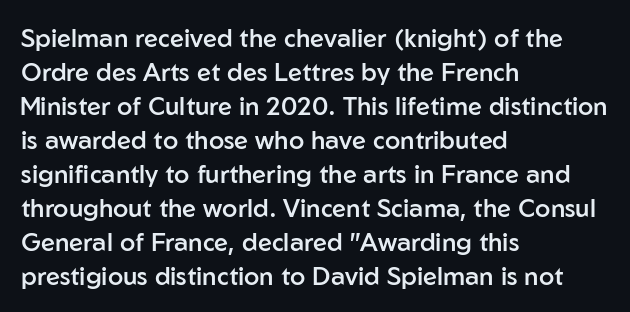
Q: Is the text bold? A: Semi-bold.
Q: Is the text italic (slanted)? A: No, it is upright.
Q: Is the text underlined? A: No.
Q: How is the paragraph aligned? A: Left-aligned.
Q: Is the spacing between letters normal or unusually wide? A: Normal.
Q: Is the spacing between lines tight, normal or loose? A: Normal.
